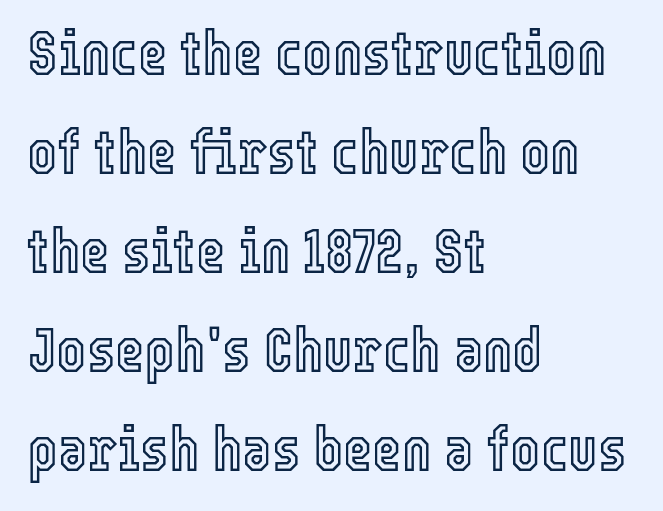
Q: Is the text italic (slanted)? A: No, it is upright.
Q: Is the text underlined? A: No.
Q: How is the paragraph aligned? A: Left-aligned.
Q: Is the spacing between letters normal or unusually wide? A: Normal.
Q: Is the spacing between lines tight, normal or loose? A: Normal.
Q: Width (condensed, normal, or wide)? A: Condensed.
Q: x-height? A: Medium.
Q: Monospaced? A: No.
